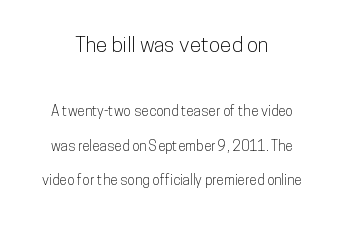
Q: Is the text italic (slanted)? A: No, it is upright.
Q: Is the text underlined? A: No.
Q: How is the paragraph aligned? A: Centered.
Q: Is the spacing between letters normal or unusually wide? A: Normal.
Q: Is the spacing between lines tight, normal or loose? A: Loose.
Q: Which block of text is set in a larger size, the first (top) or the second (bottom)? A: The first (top) one.
